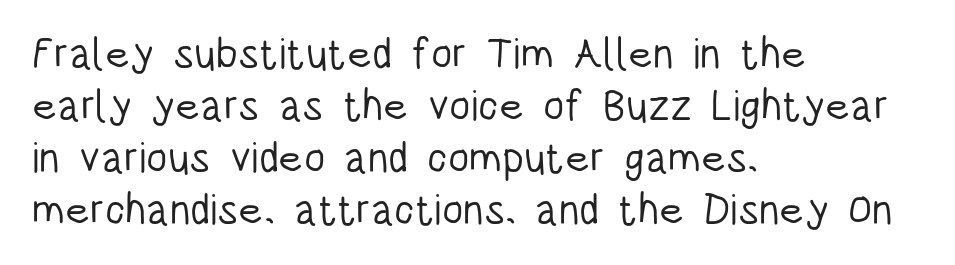
The image shows 43 px light, condensed sans-serif type, upright; set left-aligned, line spacing 1.21x, normal letter spacing, not underlined; low stroke contrast and a large x-height.
